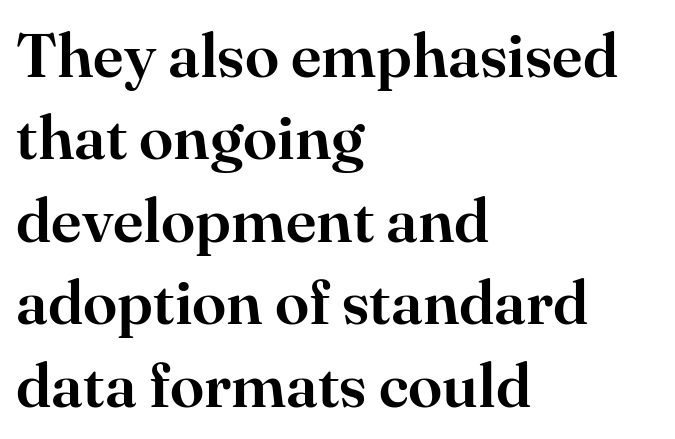
The image shows 62 px serif type, upright; set left-aligned, normal line spacing (1.33x), normal letter spacing, not underlined; high stroke contrast and a small x-height.
